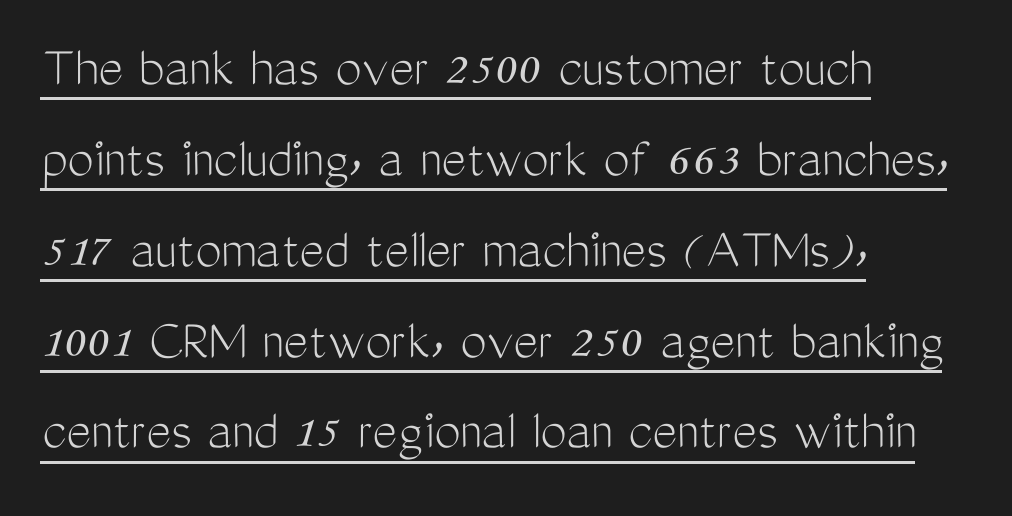
{"serif": "no", "italic": "no", "bold": "no", "weight": "light", "width": "condensed", "stroke_contrast": "medium", "x_height": "medium", "monospaced": "no", "underline": "yes", "align": "left", "line_spacing": "normal", "line_spacing_ratio": 1.54, "letter_spacing": "normal", "letter_spacing_em": 0.0, "glyph_px": 59}
